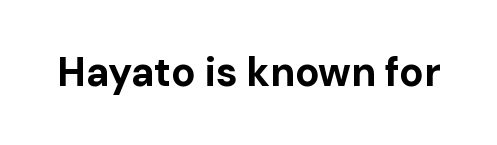
The image shows 40 px bold sans-serif type, upright; set normal letter spacing, not underlined; low stroke contrast and a medium x-height.
